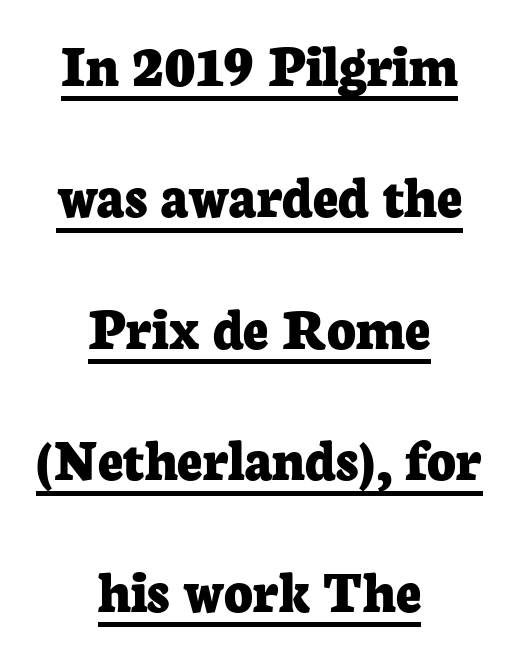
If you folded the block vertically in half, each line would mirror itself in length. Typographically, this falls in the serif category. Weight check: bold — yes, fully. Character widths vary here, with narrow letters taking less room than wide ones. The rendering keeps characters at their native spacing. It's the straight-up-and-down kind of type.
